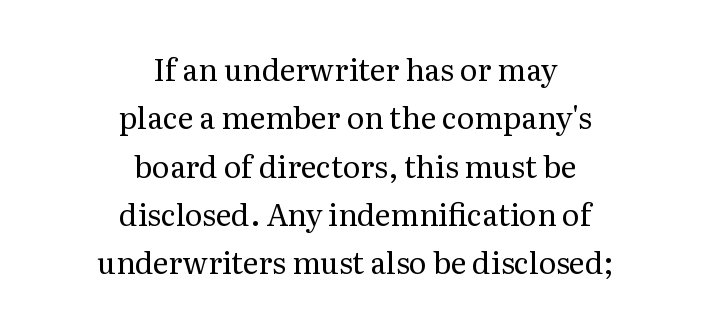
Look at the bottom of the vertical strokes: they flare into serifs here. Glyph-to-glyph distance matches everyday printed text. Successive baselines arrive at the customary interval. The letters advance in unequal steps, a hallmark of proportional type.
